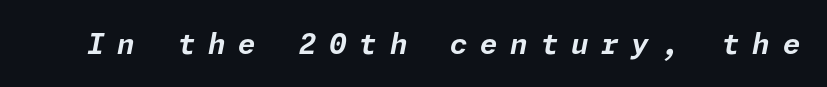
{"italic": "yes", "lean": "right", "slant_degrees": 11, "bold": "yes", "weight": "bold", "width": "normal", "stroke_contrast": "low", "x_height": "medium", "underline": "no", "letter_spacing": "wide", "letter_spacing_em": 0.46, "glyph_px": 28}
